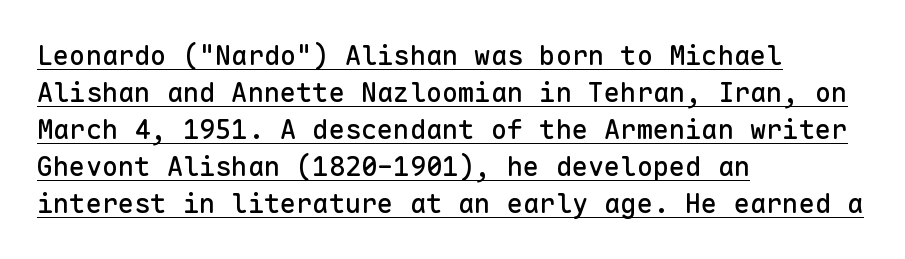
Here the glyphs are tracked normally, forming tight word shapes. Every word sits above its own underline. In terms of posture, this sample is upright. A typesetter would call this leading conventional body-copy spacing.
